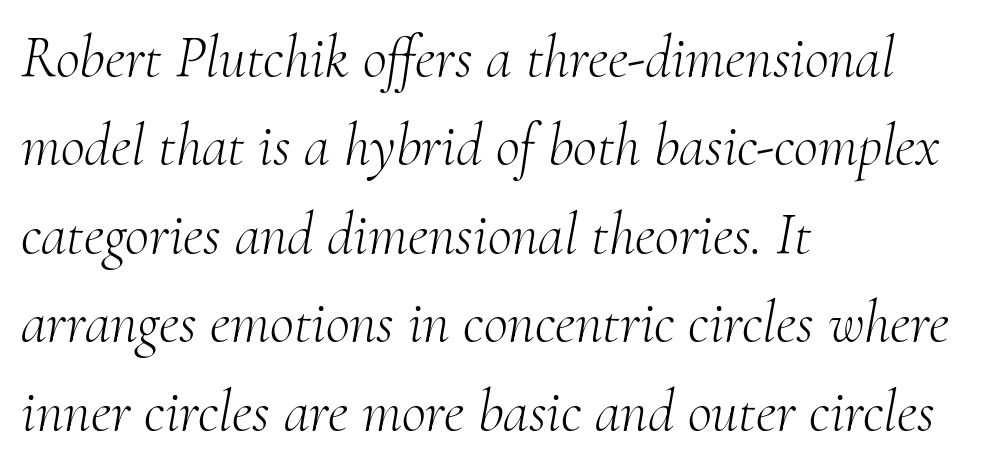
{"serif": "yes", "italic": "yes", "lean": "right", "slant_degrees": 10, "bold": "no", "weight": "light", "width": "normal", "stroke_contrast": "medium", "x_height": "small", "monospaced": "no", "underline": "no", "align": "left", "line_spacing": "normal", "line_spacing_ratio": 1.5, "letter_spacing": "normal", "letter_spacing_em": 0.0, "glyph_px": 59}
